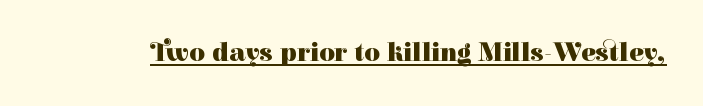
The letters stand straight up with perfectly vertical stems. Between one letter and the next there's only the usual sliver of space. Underlining? Definitely there. Strokes here are thick enough to call this a true bold.
